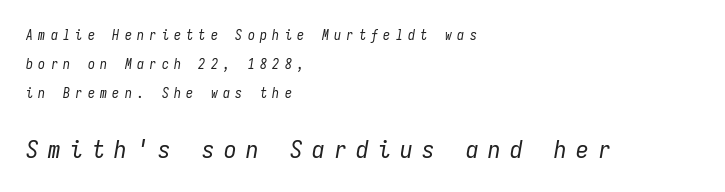
{"italic": "yes", "lean": "right", "slant_degrees": 9, "bold": "no", "underline": "no", "align": "left", "line_spacing": "loose", "line_spacing_ratio": 2.06, "letter_spacing": "wide", "letter_spacing_em": 0.38, "larger_block": "second", "size_ratio": 1.79, "glyph_px": 25}
